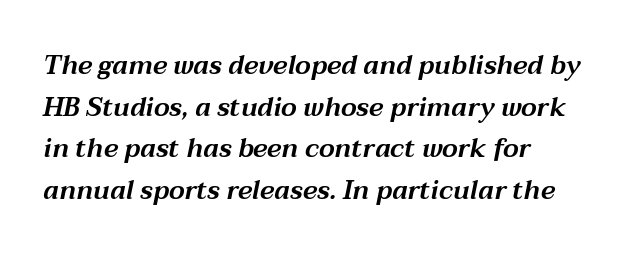
The image shows 26 px text type, italic (leaning right); set left-aligned, normal line spacing (1.6x), normal letter spacing, not underlined.
